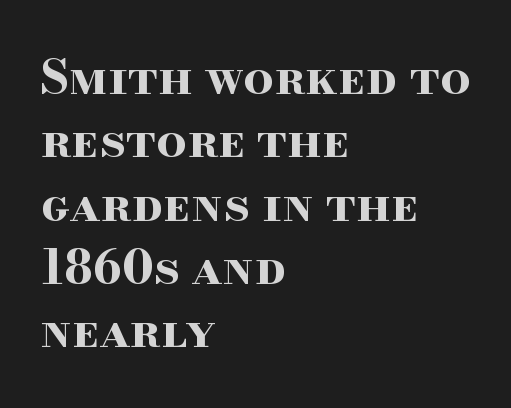
{"serif": "yes", "italic": "no", "bold": "yes", "weight": "bold", "width": "wide", "stroke_contrast": "high", "x_height": "small", "monospaced": "no", "underline": "no", "align": "left", "line_spacing": "normal", "line_spacing_ratio": 1.32, "letter_spacing": "normal", "letter_spacing_em": 0.0, "glyph_px": 48}
